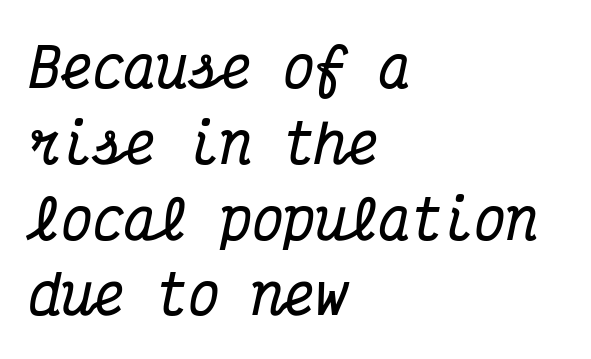
The image shows 53 px bold, condensed serif type, italic (leaning right), monospaced; set left-aligned, normal line spacing (1.43x), normal letter spacing, not underlined; medium stroke contrast and a medium x-height.
